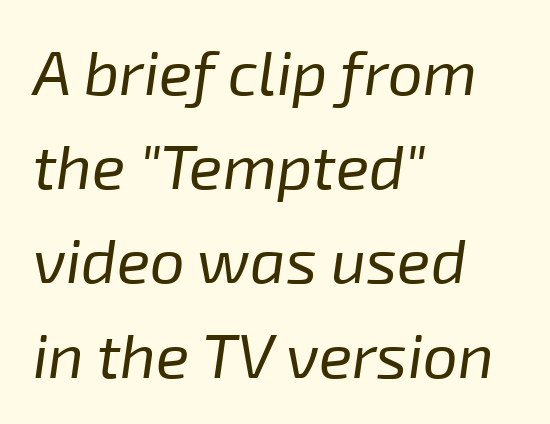
The image shows 62 px regular-weight type, italic (leaning right); set left-aligned, normal line spacing (1.52x), normal letter spacing, not underlined; low stroke contrast and a medium x-height.
